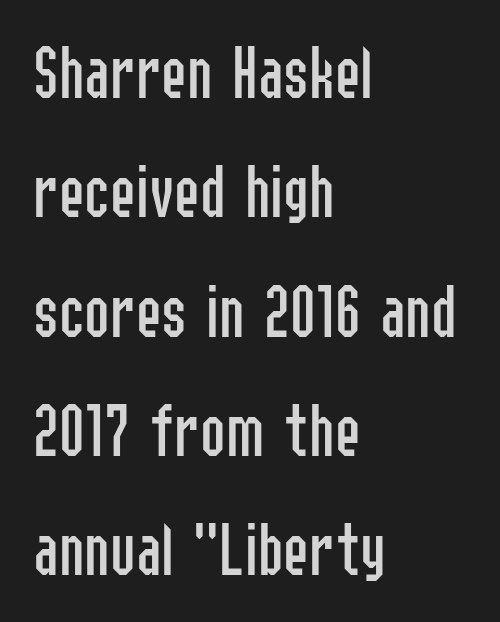
The image shows 77 px regular-weight, condensed sans-serif type, upright; set left-aligned, normal line spacing (1.55x), normal letter spacing, not underlined; low stroke contrast and a medium x-height.
